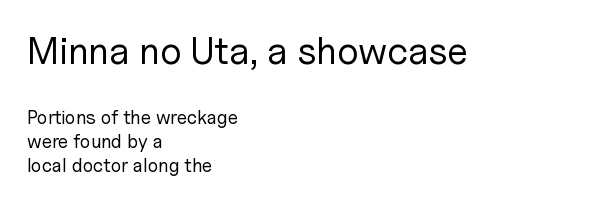
The rendering anchors every line to the left-hand side. Posture: straight, roman, zero tilt. Words appear dense and cohesive because spacing is normal. Is this a heavy cut? Hardly; it is regular or lighter.
